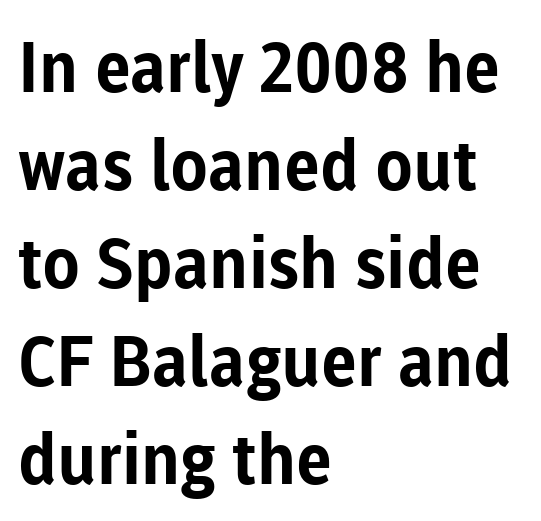
The image shows 70 px bold sans-serif type, upright; set left-aligned, normal line spacing (1.4x), normal letter spacing, not underlined; low stroke contrast and a medium x-height.
